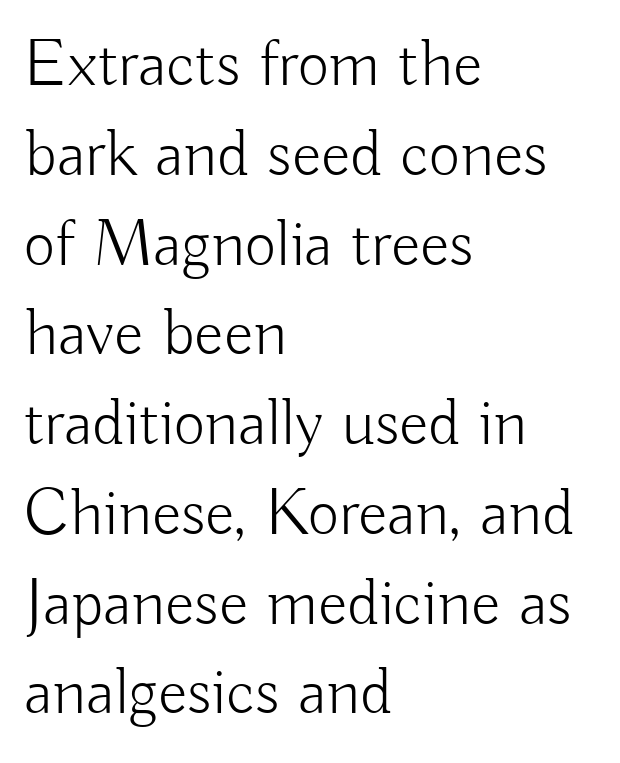
The image shows 68 px light sans-serif type, upright; set left-aligned, normal line spacing (1.32x), normal letter spacing, not underlined; low stroke contrast and a small x-height.
